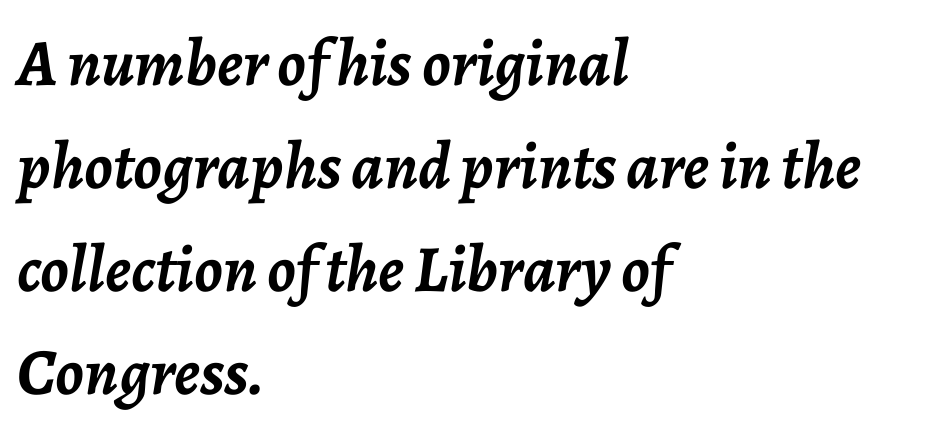
Underlining? Definitely not there. The rendering uses natural spacing where letterforms have individual widths. Whoever set this chose a conventional vertical rhythm. The lines are quadded left. Weight check: bold — yes, fully.
